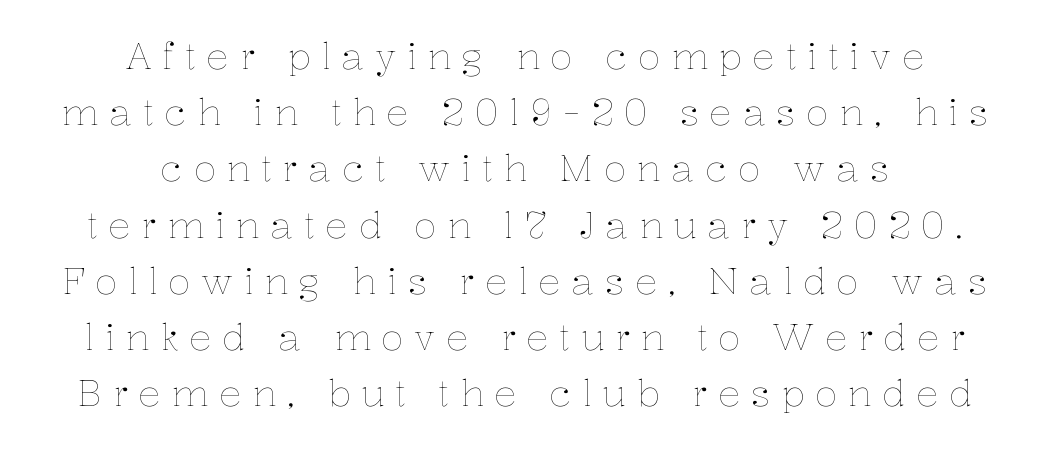
{"italic": "no", "bold": "no", "weight": "thin", "width": "normal", "stroke_contrast": "low", "x_height": "medium", "monospaced": "no", "underline": "no", "align": "center", "line_spacing": "normal", "line_spacing_ratio": 1.52, "letter_spacing": "wide", "letter_spacing_em": 0.29, "glyph_px": 37}
